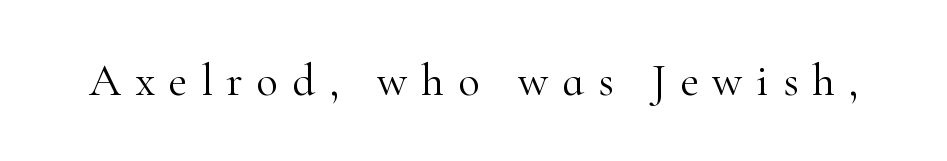
Q: Is the text bold? A: No.
Q: Is the text italic (slanted)? A: No, it is upright.
Q: Is the typeface a serif or a sans-serif typeface? A: Serif.
Q: Is the text underlined? A: No.
Q: Is the spacing between letters normal or unusually wide? A: Unusually wide.
Q: Width (condensed, normal, or wide)? A: Normal.
Q: Stroke contrast? A: High.
Q: x-height? A: Small.
Q: Monospaced? A: No.
